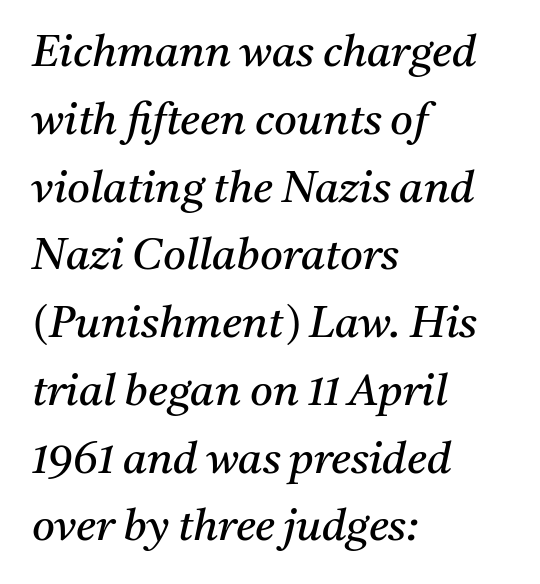
The image shows 44 px regular-weight serif type, italic (leaning right); set left-aligned, normal line spacing (1.54x), normal letter spacing, not underlined; medium stroke contrast and a medium x-height.
